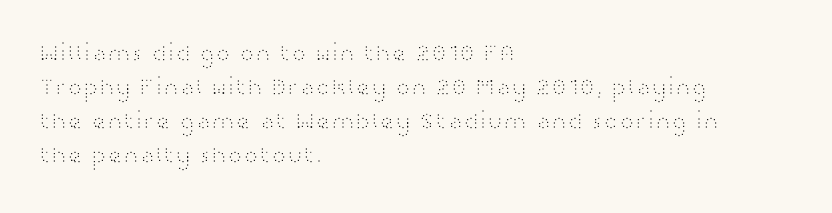
Q: Is the text bold? A: No.
Q: Is the text italic (slanted)? A: No, it is upright.
Q: Is the text underlined? A: No.
Q: How is the paragraph aligned? A: Left-aligned.
Q: Is the spacing between letters normal or unusually wide? A: Normal.
Q: Is the spacing between lines tight, normal or loose? A: Normal.
